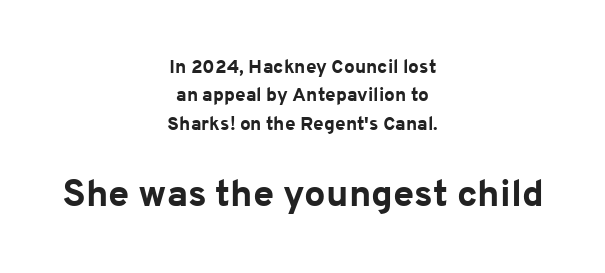
{"serif": "no", "italic": "no", "bold": "yes", "weight": "bold", "width": "normal", "stroke_contrast": "low", "x_height": "medium", "monospaced": "no", "underline": "no", "align": "center", "line_spacing": "normal", "line_spacing_ratio": 1.49, "letter_spacing": "normal", "letter_spacing_em": 0.0, "larger_block": "second", "size_ratio": 2.0, "glyph_px": 38}
